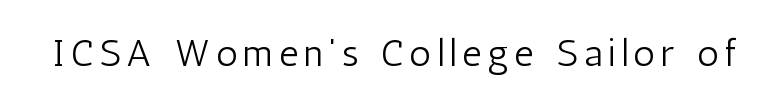
The lettering stays uniformly vertical, giving the passage a roman look. Looks like regular typesetting: each glyph gets only the width it needs. The strokes are not fattened; the text isn't bold. A typesetter would label this face a sans.
